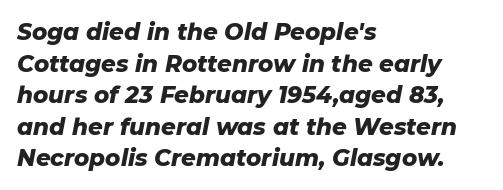
What weight is shown? A full bold with thick strokes. Inter-character spacing is left at the font's built-in metrics. The typesetter chose a ragged-right arrangement here. This sample uses an oblique cut, with every glyph tilted off the vertical. Unmarked baselines from the first word to the last. The block of text has a typical density, with ordinary space between rows.
